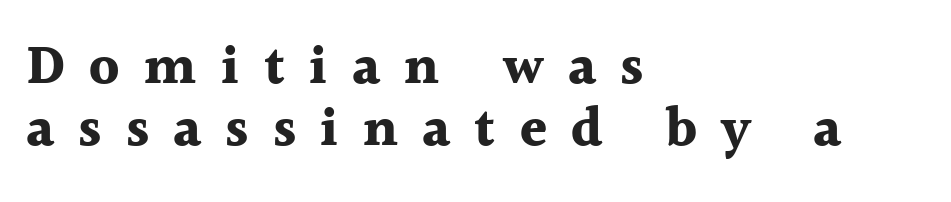
Q: Is the text bold? A: Yes.
Q: Is the text italic (slanted)? A: No, it is upright.
Q: Is the typeface a serif or a sans-serif typeface? A: Serif.
Q: Is the text underlined? A: No.
Q: How is the paragraph aligned? A: Left-aligned.
Q: Is the spacing between letters normal or unusually wide? A: Unusually wide.
Q: Is the spacing between lines tight, normal or loose? A: Tight.
Q: Width (condensed, normal, or wide)? A: Normal.
Q: x-height? A: Medium.
Q: Monospaced? A: No.
